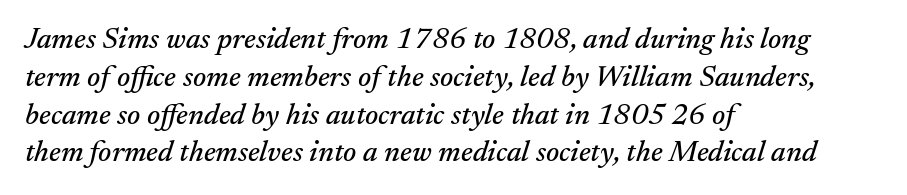
{"serif": "yes", "italic": "yes", "lean": "right", "slant_degrees": 17, "width": "normal", "stroke_contrast": "medium", "x_height": "small", "monospaced": "no", "underline": "no", "align": "left", "line_spacing": "normal", "line_spacing_ratio": 1.26, "letter_spacing": "normal", "letter_spacing_em": 0.0, "glyph_px": 30}
